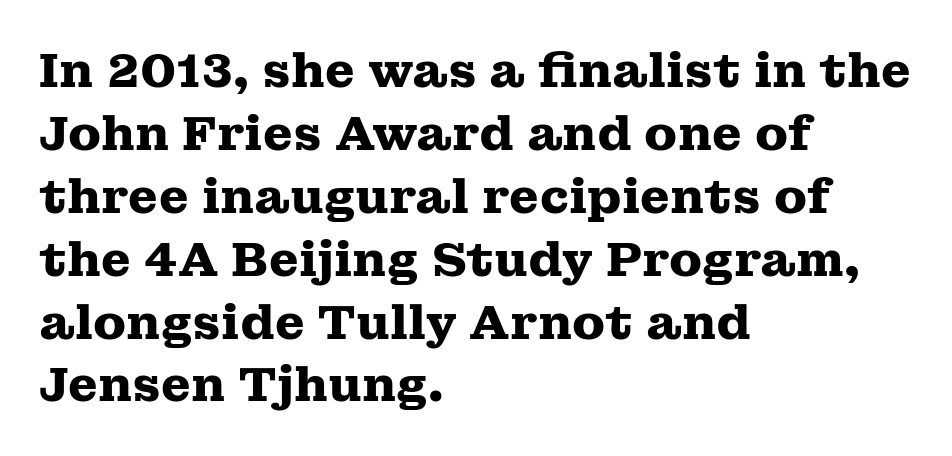
Q: Is the text bold? A: Yes.
Q: Is the text italic (slanted)? A: No, it is upright.
Q: Is the typeface a serif or a sans-serif typeface? A: Serif.
Q: Is the text underlined? A: No.
Q: How is the paragraph aligned? A: Left-aligned.
Q: Is the spacing between letters normal or unusually wide? A: Normal.
Q: Is the spacing between lines tight, normal or loose? A: Normal.
Q: Width (condensed, normal, or wide)? A: Wide.
Q: Stroke contrast? A: Medium.
Q: x-height? A: Medium.
Q: Monospaced? A: No.
